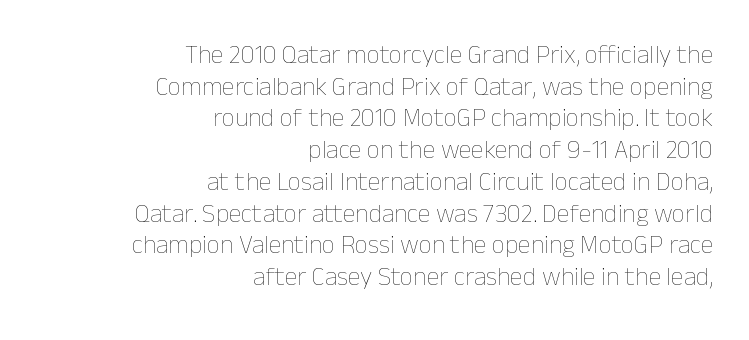
No italicization has been applied; the sample stays upright. The strokes are not fattened; the text isn't bold. Is the block centered? No — it sits flush against the right margin. Words appear dense and cohesive because spacing is normal.
